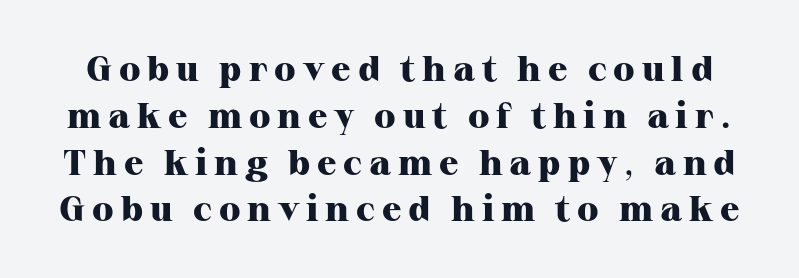
Q: Is the text bold? A: Yes.
Q: Is the text italic (slanted)? A: No, it is upright.
Q: Is the typeface a serif or a sans-serif typeface? A: Serif.
Q: Is the text underlined? A: No.
Q: Is the spacing between lines tight, normal or loose? A: Normal.
Q: Width (condensed, normal, or wide)? A: Normal.
Q: Stroke contrast? A: High.
Q: x-height? A: Medium.
Q: Monospaced? A: No.
